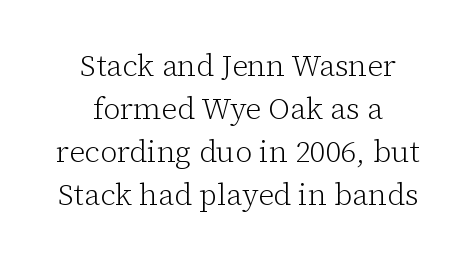
The whitespace from short lines is split evenly between both sides. Do the letters lean? They stand straight. Look at the tracking — it's just the regular setting, nothing added. The strokes are not fattened; the text isn't bold. Summary of vertical rhythm: regular, with standard interline spacing. The space beneath each line is pristine and unruled.
